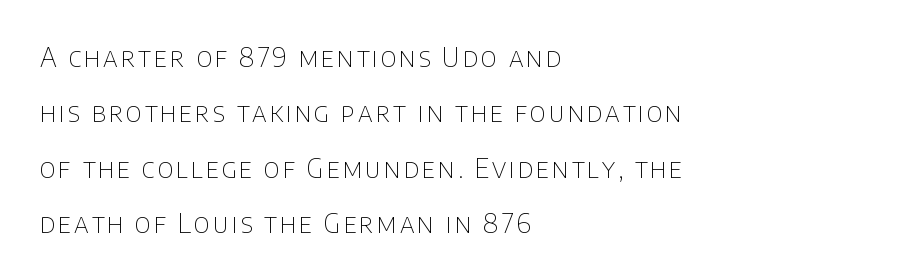
{"italic": "no", "bold": "no", "underline": "no", "align": "left", "line_spacing": "loose", "line_spacing_ratio": 2.13, "glyph_px": 26}
